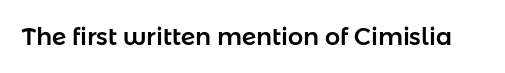
The image shows 24 px text type, upright; set normal letter spacing, not underlined.
